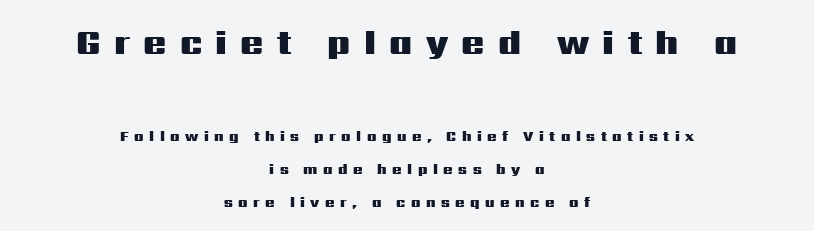
{"serif": "no", "italic": "no", "bold": "yes", "weight": "heavy", "width": "wide", "stroke_contrast": "medium", "x_height": "medium", "monospaced": "no", "underline": "no", "align": "center", "line_spacing": "loose", "line_spacing_ratio": 2.37, "letter_spacing": "wide", "letter_spacing_em": 0.39, "larger_block": "first", "size_ratio": 2.43, "glyph_px": 34}
